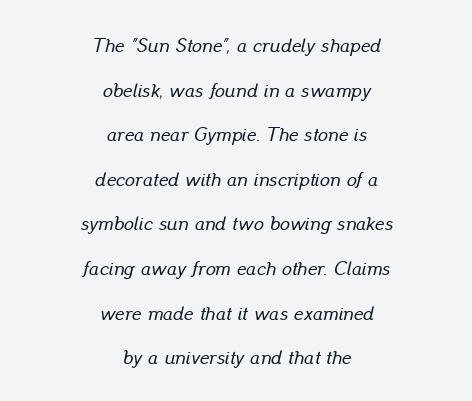
Q: Is the text italic (slanted)? A: Yes, it leans right by about 13 degrees.
Q: Is the text underlined? A: No.
Q: How is the paragraph aligned? A: Centered.
Q: Is the spacing between letters normal or unusually wide? A: Normal.
Q: Is the spacing between lines tight, normal or loose? A: Loose.
